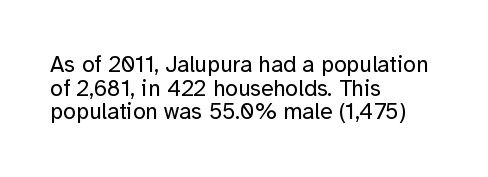
Q: Is the text bold? A: No.
Q: Is the text italic (slanted)? A: No, it is upright.
Q: Is the text underlined? A: No.
Q: How is the paragraph aligned? A: Left-aligned.
Q: Is the spacing between letters normal or unusually wide? A: Normal.
Q: Is the spacing between lines tight, normal or loose? A: Tight.
